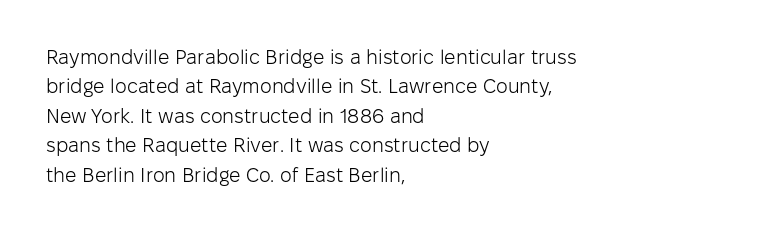
The image shows 20 px text type, upright; set left-aligned, normal line spacing (1.47x), normal letter spacing, not underlined.
